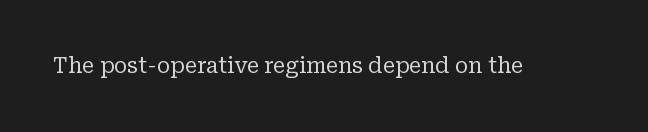
The image shows 21 px text type, upright; set normal letter spacing, not underlined.
